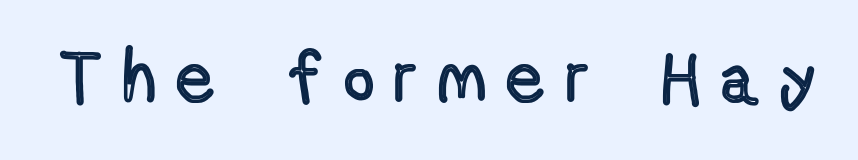
You can tell it's not italic because the verticals are truly vertical. The letters advance in unequal steps, a hallmark of proportional type. Letters rest on an invisible, unmarked baseline. Observe the wide spacing: letters keep a clear distance from each other.
